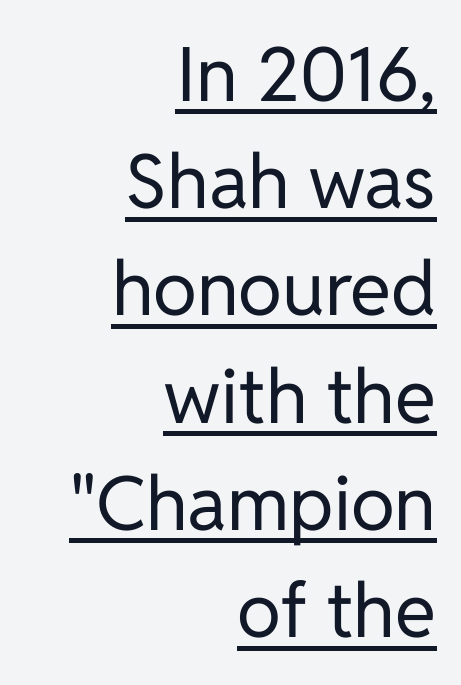
Q: Is the text bold? A: No.
Q: Is the text italic (slanted)? A: No, it is upright.
Q: Is the typeface a serif or a sans-serif typeface? A: Sans-serif.
Q: Is the text underlined? A: Yes.
Q: How is the paragraph aligned? A: Right-aligned.
Q: Is the spacing between letters normal or unusually wide? A: Normal.
Q: Is the spacing between lines tight, normal or loose? A: Normal.
Q: Width (condensed, normal, or wide)? A: Normal.
Q: Stroke contrast? A: Low.
Q: x-height? A: Medium.
Q: Monospaced? A: No.
